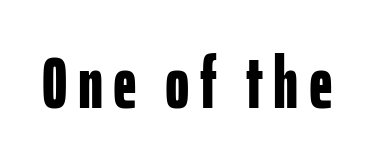
The image shows 74 px bold, condensed sans-serif type, upright; set not underlined; low stroke contrast and a medium x-height.
